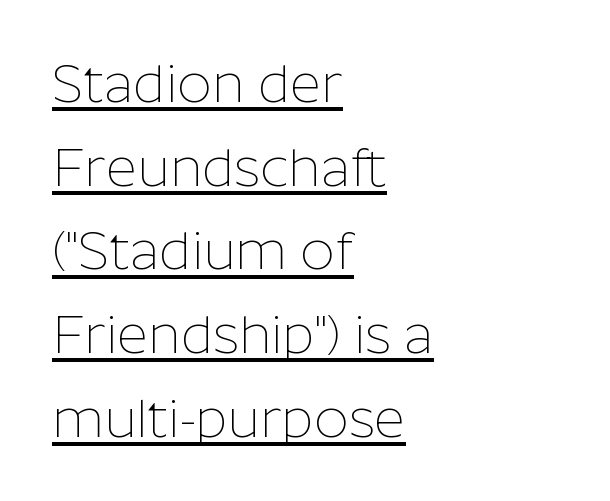
{"serif": "no", "italic": "no", "bold": "no", "weight": "thin", "width": "normal", "stroke_contrast": "low", "x_height": "medium", "monospaced": "no", "underline": "yes", "align": "left", "line_spacing": "normal", "line_spacing_ratio": 1.55, "letter_spacing": "normal", "letter_spacing_em": 0.0, "glyph_px": 54}
